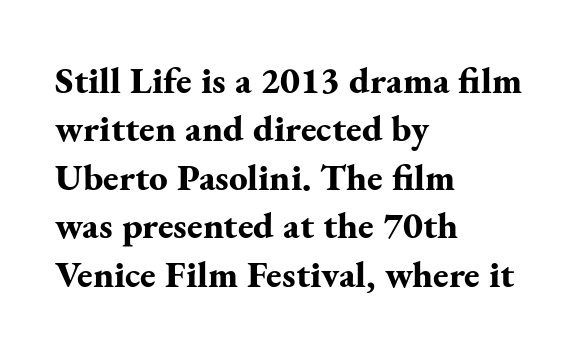
The font is running at its bold setting. Beneath every word, the page is bare. The glyphs in this specimen are seriffed. The typesetter chose a ragged-right arrangement here. Spacing verdict: proportional, widths tailored to each character. Tracking value appears to be zero — textbook default spacing.
